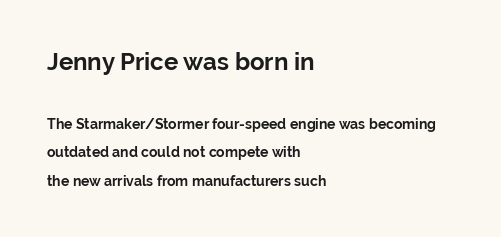
{"italic": "no", "bold": "yes", "underline": "no", "align": "left", "line_spacing": "loose", "line_spacing_ratio": 2.03, "letter_spacing": "normal", "letter_spacing_em": 0.0, "larger_block": "first", "size_ratio": 1.71, "glyph_px": 24}
